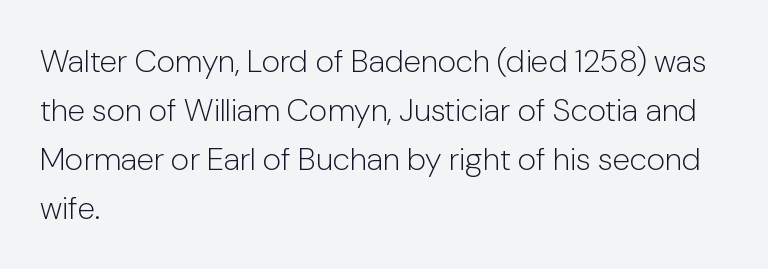
The image shows 32 px light sans-serif type, upright; set left-aligned, normal line spacing (1.53x), normal letter spacing, not underlined; low stroke contrast and a medium x-height.
